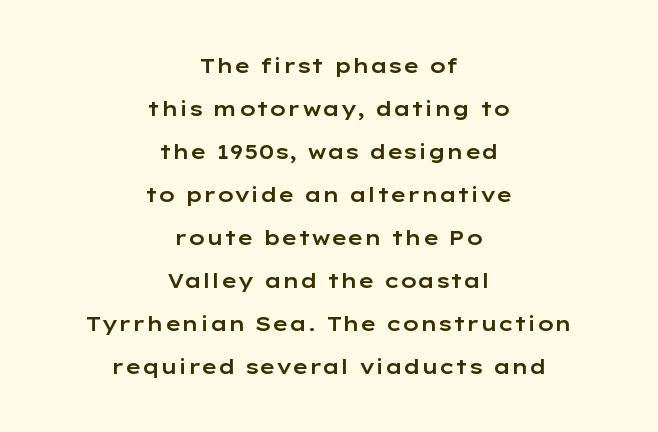
The image shows 20 px text type, upright; set centered, loose line spacing (2.15x), normal letter spacing, not underlined.
